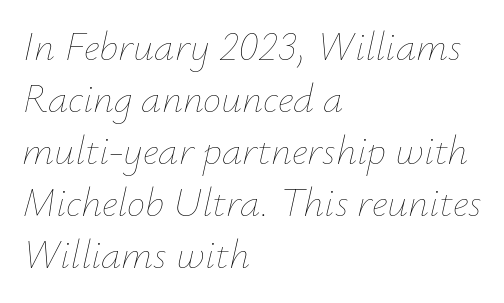
{"italic": "yes", "lean": "right", "slant_degrees": 12, "bold": "no", "weight": "thin", "width": "normal", "stroke_contrast": "low", "x_height": "small", "monospaced": "no", "underline": "no", "align": "left", "line_spacing": "normal", "line_spacing_ratio": 1.27, "letter_spacing": "normal", "letter_spacing_em": 0.0, "glyph_px": 41}
